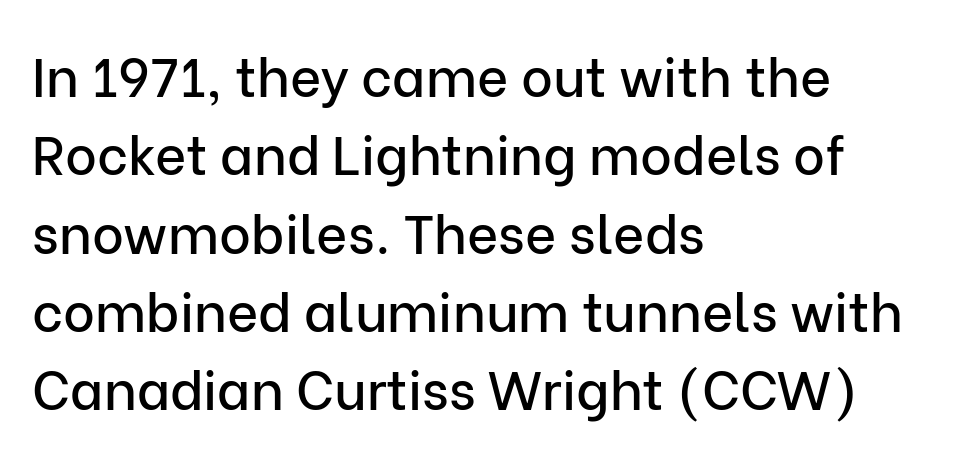
Vertical spacing — default. The rendering keeps characters at their native spacing. The specimen reads as upright at a glance. If you drew a ruler down the left edge, every line would touch it.
